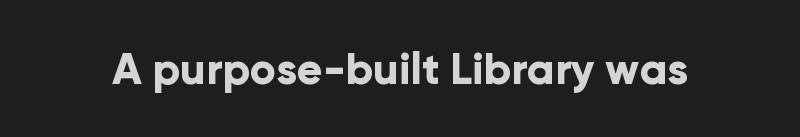
I'd call this a sans setting — the letters go barefoot. It's the straight-up-and-down kind of type. This rendering leaves character spacing at its baseline value. The face used here is proportionally spaced, like ordinary book or web type. Heft: maximum for text — a bold. Clear beneath every line of the passage.
